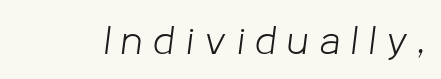
You can tell it's italic because the verticals aren't actually vertical. The strokes carry an ordinary text weight at most. Do the characters align in a grid? No, the font is proportional. Words float on clear page, feet unadorned. Display-style spreading of the glyphs; the letterfit is very open.
